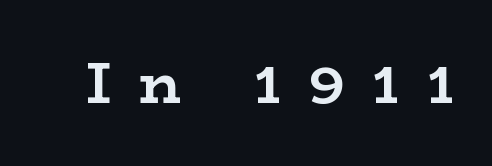
What weight is shown? A full bold with thick strokes. Unlike a clean sans, this face finishes its strokes with serifs. Tracking value appears strongly positive — letters spread wide. These lines are rendered in a variable-pitch font.
